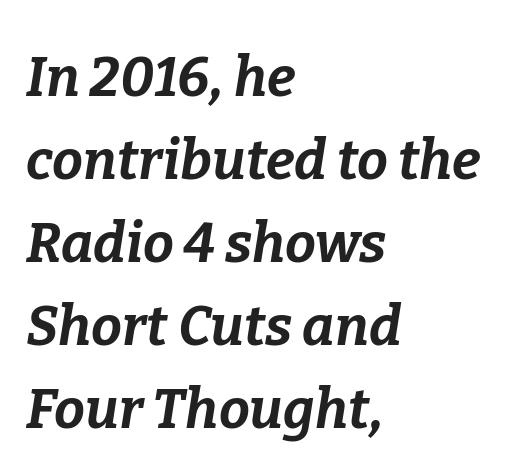
Q: Is the text bold? A: Yes.
Q: Is the text italic (slanted)? A: Yes, it leans right by about 9 degrees.
Q: Is the text underlined? A: No.
Q: How is the paragraph aligned? A: Left-aligned.
Q: Is the spacing between letters normal or unusually wide? A: Normal.
Q: Is the spacing between lines tight, normal or loose? A: Normal.
Q: Width (condensed, normal, or wide)? A: Normal.
Q: Stroke contrast? A: Low.
Q: x-height? A: Medium.
Q: Monospaced? A: No.
